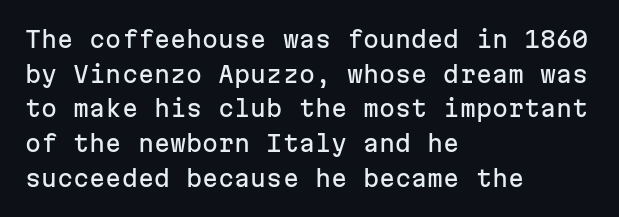
Q: Is the text italic (slanted)? A: No, it is upright.
Q: Is the text underlined? A: No.
Q: How is the paragraph aligned? A: Left-aligned.
Q: Is the spacing between letters normal or unusually wide? A: Normal.
Q: Is the spacing between lines tight, normal or loose? A: Normal.
